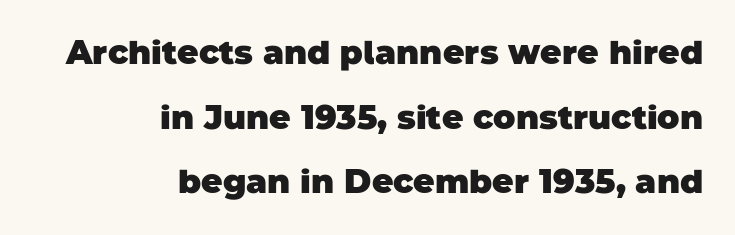
Q: Is the text bold? A: Yes.
Q: Is the typeface a serif or a sans-serif typeface? A: Sans-serif.
Q: Is the text underlined? A: No.
Q: How is the paragraph aligned? A: Right-aligned.
Q: Is the spacing between letters normal or unusually wide? A: Normal.
Q: Is the spacing between lines tight, normal or loose? A: Loose.
Q: Width (condensed, normal, or wide)? A: Normal.
Q: Stroke contrast? A: Low.
Q: x-height? A: Large.
Q: Monospaced? A: No.
